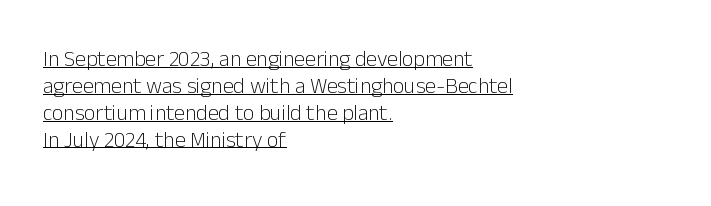
The image shows 22 px text type, upright; set left-aligned, line spacing 1.22x, normal letter spacing, underlined.
